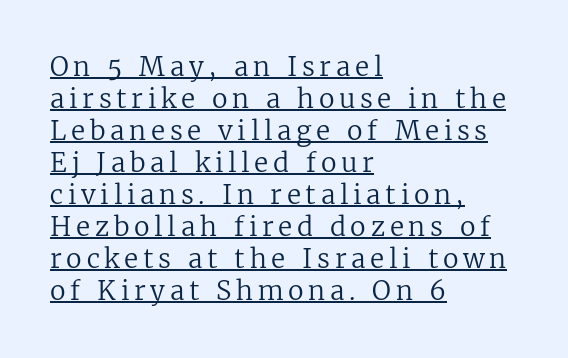
{"italic": "no", "bold": "no", "underline": "yes", "align": "left", "line_spacing_ratio": 1.23, "glyph_px": 26}
